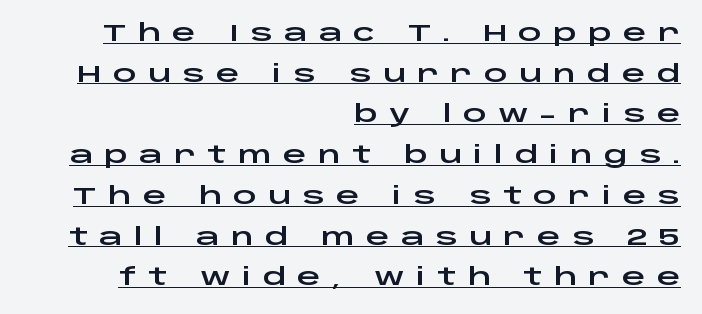
How are the letters spaced? Widely, with obvious added tracking. Is the block centered? No — it sits flush against the right margin. The typesetter has applied underlining to the passage shown. Is there any slant? The stems are plumb.
